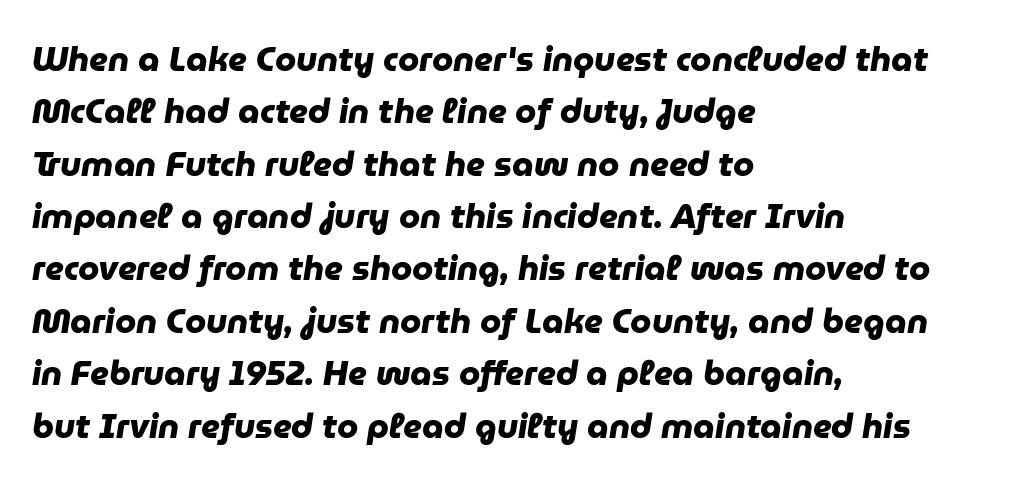
Any mark beneath the type? The region is blank. Line starts are locked; line ends wander. The letters advance in unequal steps, a hallmark of proportional type. Each letter's strokes conclude bluntly, with no projecting serifs. Thick stems and heavy bowls — unmistakably bold.
